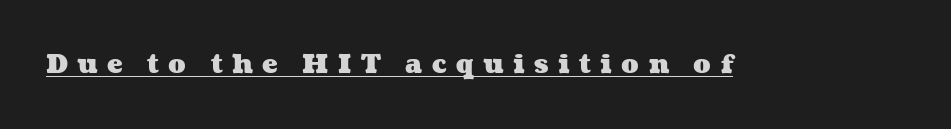
{"bold": "yes", "underline": "yes", "letter_spacing": "wide", "letter_spacing_em": 0.36, "glyph_px": 26}
